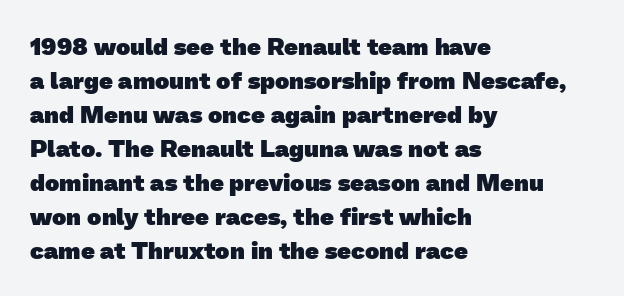
Look at the tracking — it's just the regular setting, nothing added. Weight: bold. Where is the straight margin? On the left. Successive baselines arrive at the customary interval.
